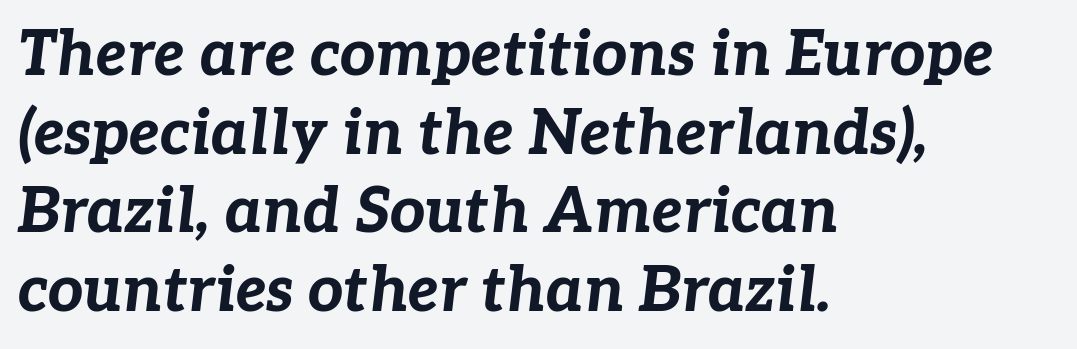
The image shows 62 px bold type, italic (leaning right); set left-aligned, normal line spacing (1.27x), normal letter spacing, not underlined; low stroke contrast and a medium x-height.
